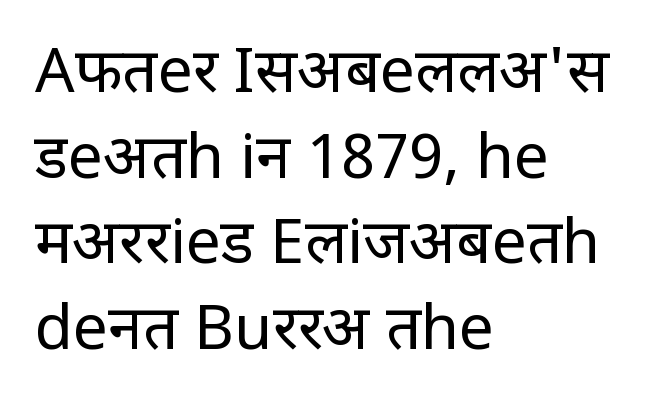
Is the letter spacing exaggerated? No — it looks like the ordinary default. Character widths vary here, with narrow letters taking less room than wide ones. The baseline area is clear. The block of text has a typical density, with ordinary space between rows.
